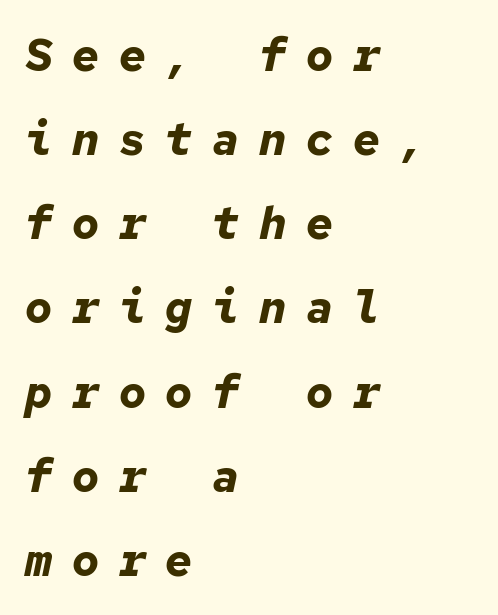
The image shows 45 px bold type, italic (leaning right), monospaced; set left-aligned, line spacing 1.87x, unusually wide letter spacing (+0.44 em), not underlined; low stroke contrast and a medium x-height.
